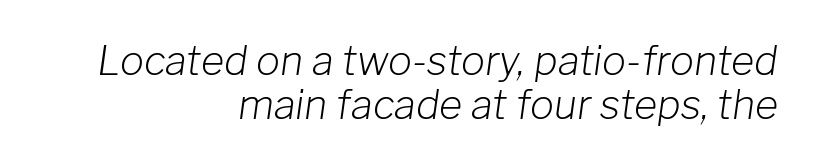
The image shows 40 px light type, italic (leaning right); set right-aligned, tight line spacing (1.11x), normal letter spacing, not underlined; low stroke contrast and a medium x-height.
